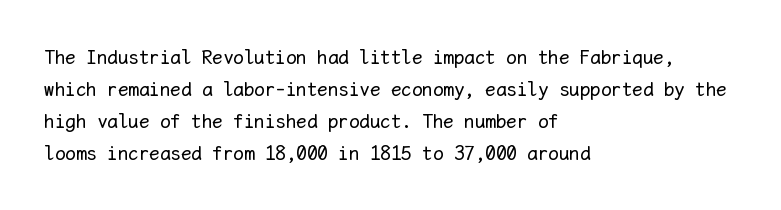
The image shows 21 px text type, upright; set left-aligned, normal line spacing (1.52x), normal letter spacing, not underlined.
